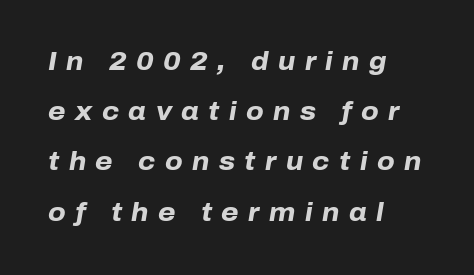
The image shows 25 px bold type, italic (leaning right); set left-aligned, loose line spacing (2.01x), unusually wide letter spacing (+0.38 em), not underlined.
